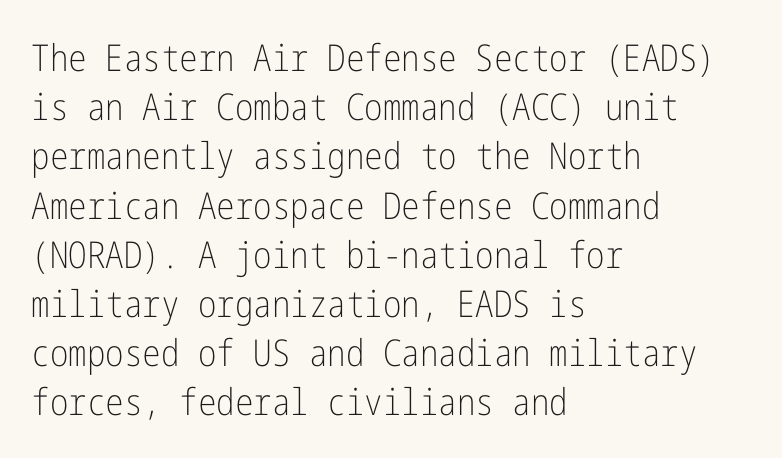
The image shows 37 px light, condensed sans-serif type, upright; set left-aligned, normal line spacing (1.33x), normal letter spacing, not underlined; low stroke contrast and a medium x-height.
